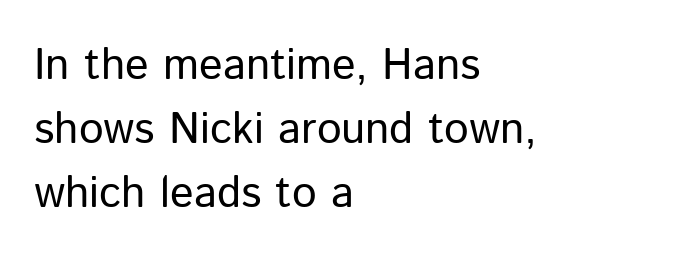
Q: Is the text bold? A: No.
Q: Is the text italic (slanted)? A: No, it is upright.
Q: Is the typeface a serif or a sans-serif typeface? A: Sans-serif.
Q: Is the text underlined? A: No.
Q: How is the paragraph aligned? A: Left-aligned.
Q: Is the spacing between letters normal or unusually wide? A: Normal.
Q: Is the spacing between lines tight, normal or loose? A: Normal.
Q: Width (condensed, normal, or wide)? A: Normal.
Q: Stroke contrast? A: Low.
Q: x-height? A: Medium.
Q: Monospaced? A: No.
